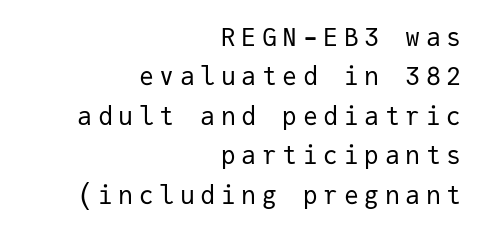
Q: Is the text bold? A: No.
Q: Is the text italic (slanted)? A: No, it is upright.
Q: Is the text underlined? A: No.
Q: How is the paragraph aligned? A: Right-aligned.
Q: Is the spacing between letters normal or unusually wide? A: Unusually wide.
Q: Is the spacing between lines tight, normal or loose? A: Normal.
